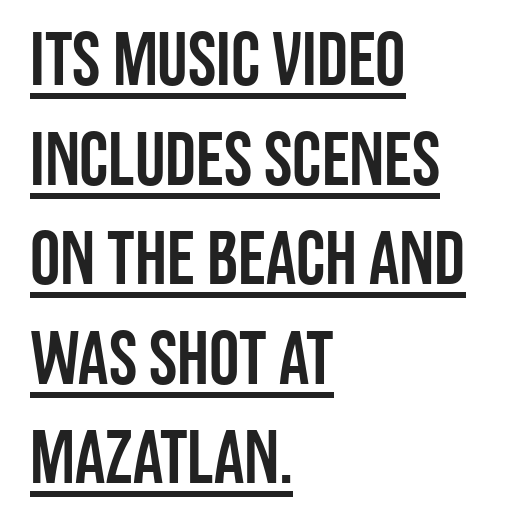
The gaps between neighbouring characters are ordinary and unremarkable. These lines are composed in type without serifs. The passage shown is typed in a proportional face where columns would drift. These characters rest on top of a visible drawn line. Typeset ragged right — the left edge is the straight one. Students, observe: this is what conventionally led text looks like.
